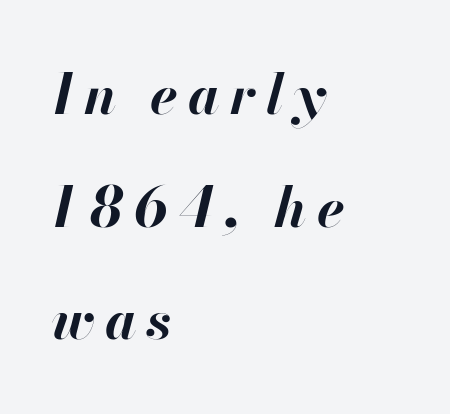
Nobody drew a line under any word here. Slanted lettering throughout. The glyphs have the mass of a bold cut. Rows of type keep a wide berth in the vertical direction.
